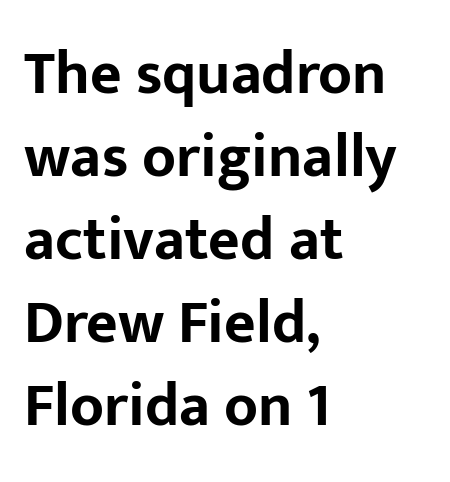
The image shows 61 px bold sans-serif type, upright; set left-aligned, normal line spacing (1.36x), normal letter spacing, not underlined; low stroke contrast and a medium x-height.
